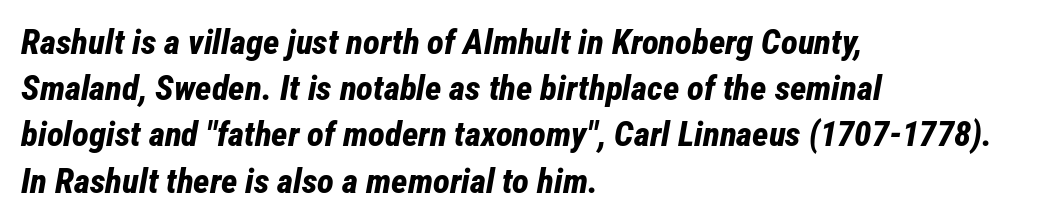
You'd pick this weight for a headline — it's a proper bold. Letter spacing: default. Check under the words: just untouched page. The block of text has a typical density, with ordinary space between rows. Does the lettering tilt? It does — this is italic. In CSS terms this would be text-align: left.
